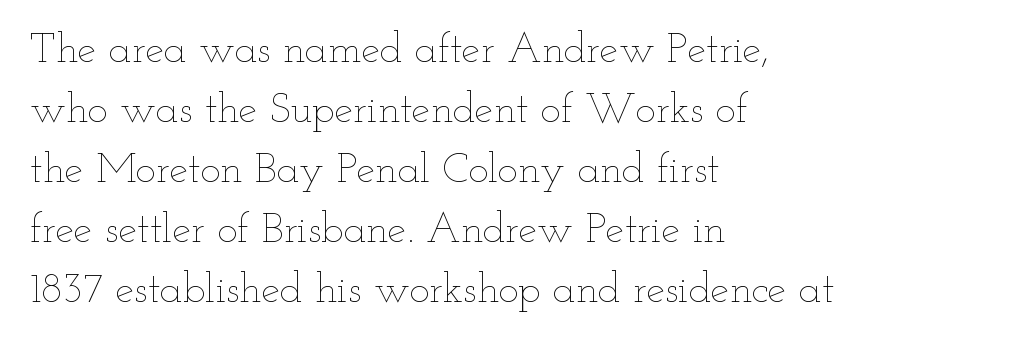
{"italic": "no", "bold": "no", "weight": "thin", "width": "wide", "stroke_contrast": "low", "x_height": "small", "monospaced": "no", "underline": "no", "align": "left", "line_spacing": "normal", "line_spacing_ratio": 1.43, "letter_spacing": "normal", "letter_spacing_em": 0.0, "glyph_px": 42}
